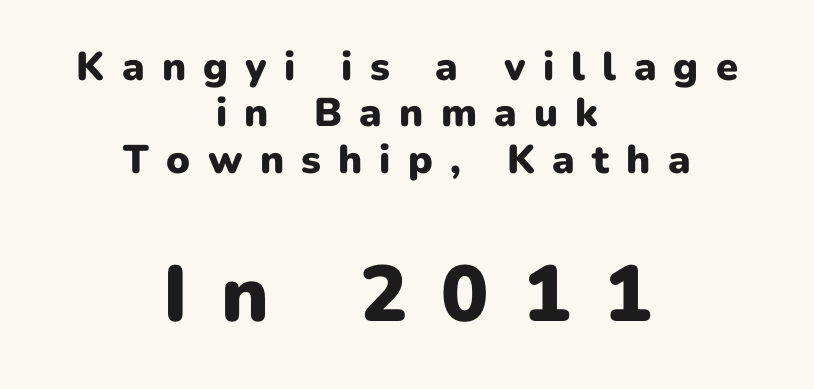
{"serif": "no", "italic": "no", "bold": "yes", "weight": "heavy", "width": "normal", "stroke_contrast": "low", "x_height": "medium", "monospaced": "no", "underline": "no", "align": "center", "line_spacing_ratio": 1.16, "letter_spacing": "wide", "letter_spacing_em": 0.43, "larger_block": "second", "size_ratio": 1.98, "glyph_px": 79}
